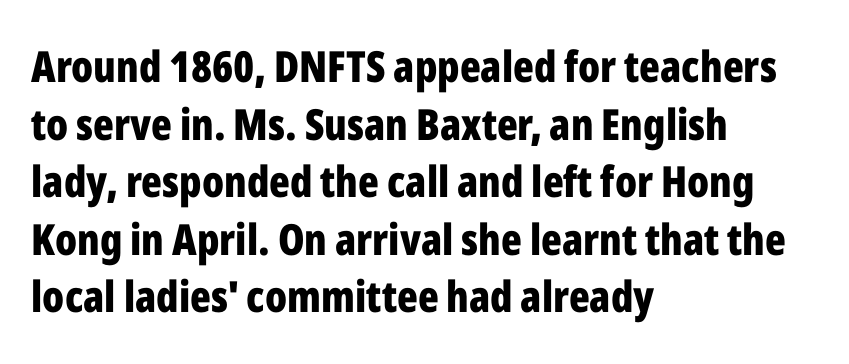
{"serif": "no", "italic": "no", "bold": "yes", "weight": "bold", "width": "condensed", "stroke_contrast": "low", "x_height": "medium", "monospaced": "no", "underline": "no", "align": "left", "line_spacing": "normal", "line_spacing_ratio": 1.34, "letter_spacing": "normal", "letter_spacing_em": 0.0, "glyph_px": 43}
